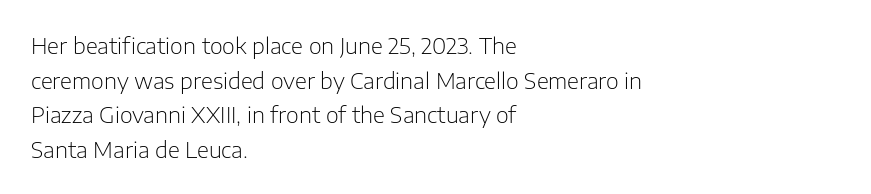
Q: Is the text bold? A: No.
Q: Is the text italic (slanted)? A: No, it is upright.
Q: Is the text underlined? A: No.
Q: How is the paragraph aligned? A: Left-aligned.
Q: Is the spacing between letters normal or unusually wide? A: Normal.
Q: Is the spacing between lines tight, normal or loose? A: Normal.
